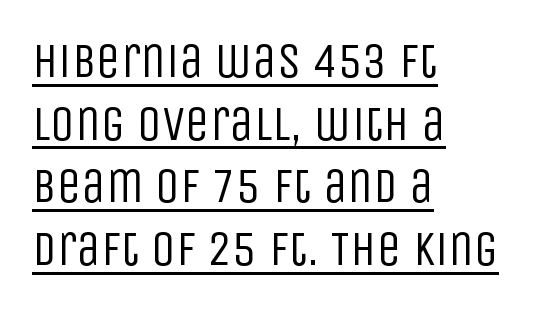
Q: Is the text bold? A: No.
Q: Is the text italic (slanted)? A: No, it is upright.
Q: Is the typeface a serif or a sans-serif typeface? A: Sans-serif.
Q: Is the text underlined? A: Yes.
Q: How is the paragraph aligned? A: Left-aligned.
Q: Is the spacing between letters normal or unusually wide? A: Normal.
Q: Is the spacing between lines tight, normal or loose? A: Normal.
Q: Width (condensed, normal, or wide)? A: Condensed.
Q: Stroke contrast? A: Low.
Q: x-height? A: Large.
Q: Monospaced? A: No.
